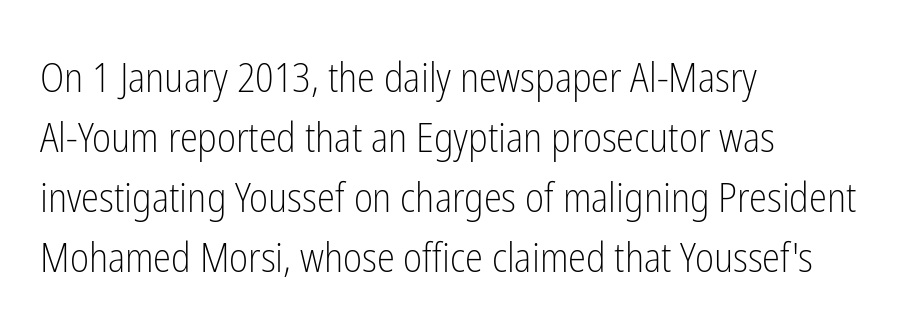
The image shows 41 px light, condensed sans-serif type, upright; set left-aligned, normal line spacing (1.46x), normal letter spacing, not underlined; low stroke contrast and a medium x-height.
